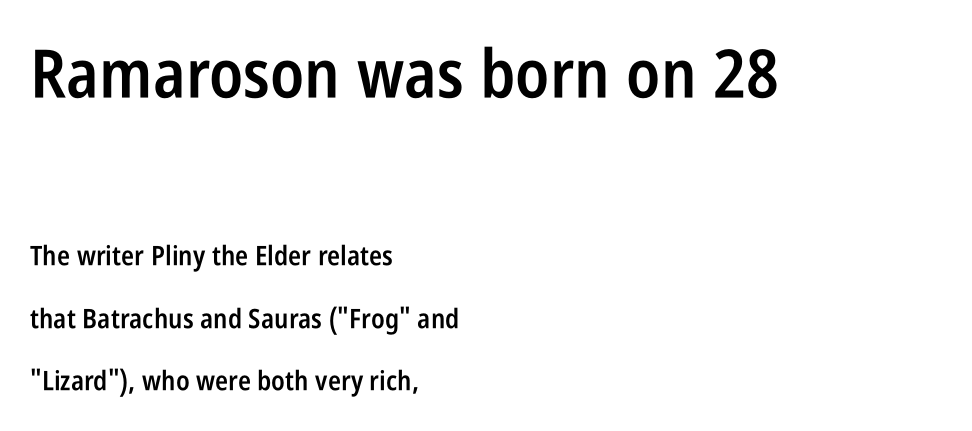
{"serif": "no", "italic": "no", "bold": "semi", "weight": "semibold", "width": "condensed", "stroke_contrast": "low", "x_height": "large", "monospaced": "no", "underline": "no", "align": "left", "line_spacing": "loose", "line_spacing_ratio": 2.31, "letter_spacing": "normal", "letter_spacing_em": 0.0, "larger_block": "first", "size_ratio": 2.48, "glyph_px": 67}
